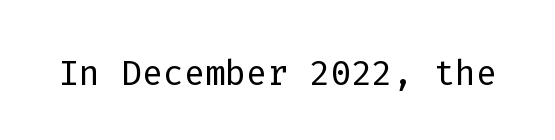
The image shows 49 px light sans-serif type, upright, monospaced; set normal letter spacing, not underlined; low stroke contrast and a medium x-height.
